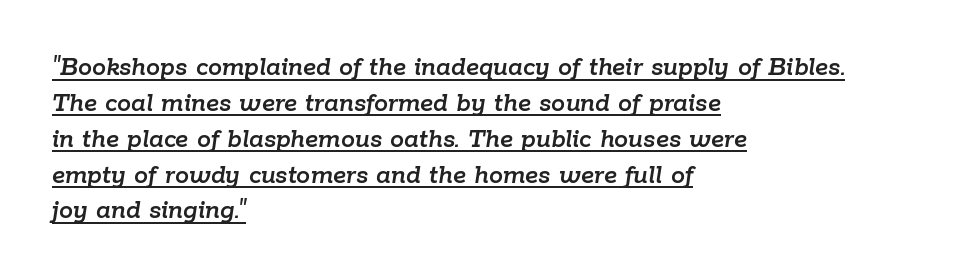
Regular leading. A typesetter would call this proportional, since set widths differ per character. Slant detected: the letters are inclined. The type is set solid horizontally, with unmodified tracking.
